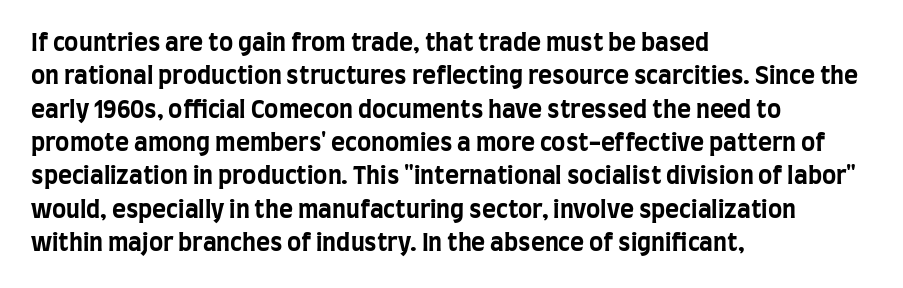
{"italic": "no", "bold": "yes", "underline": "no", "align": "left", "line_spacing": "normal", "line_spacing_ratio": 1.39, "letter_spacing": "normal", "letter_spacing_em": 0.0, "glyph_px": 24}
